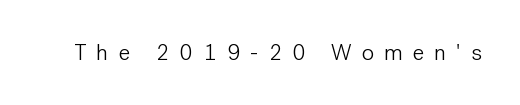
{"italic": "no", "bold": "no", "underline": "no", "letter_spacing": "wide", "letter_spacing_em": 0.43, "glyph_px": 23}
